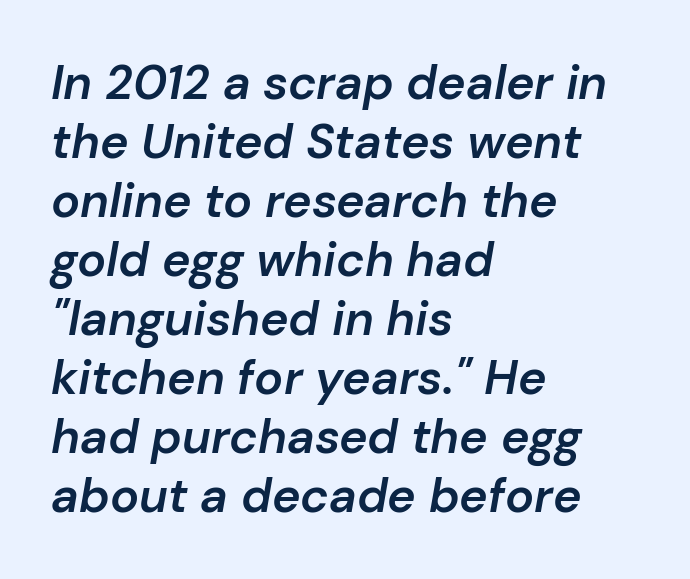
Q: Is the text bold? A: Semi-bold.
Q: Is the text italic (slanted)? A: Yes, it leans right by about 10 degrees.
Q: Is the text underlined? A: No.
Q: How is the paragraph aligned? A: Left-aligned.
Q: Is the spacing between letters normal or unusually wide? A: Normal.
Q: Width (condensed, normal, or wide)? A: Normal.
Q: Stroke contrast? A: Low.
Q: x-height? A: Medium.
Q: Monospaced? A: No.
